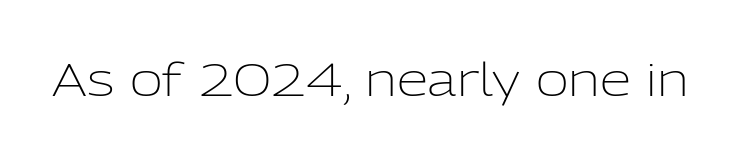
Q: Is the text bold? A: No.
Q: Is the text italic (slanted)? A: No, it is upright.
Q: Is the typeface a serif or a sans-serif typeface? A: Sans-serif.
Q: Is the text underlined? A: No.
Q: Is the spacing between letters normal or unusually wide? A: Normal.
Q: Width (condensed, normal, or wide)? A: Normal.
Q: Stroke contrast? A: Low.
Q: x-height? A: Medium.
Q: Monospaced? A: No.
